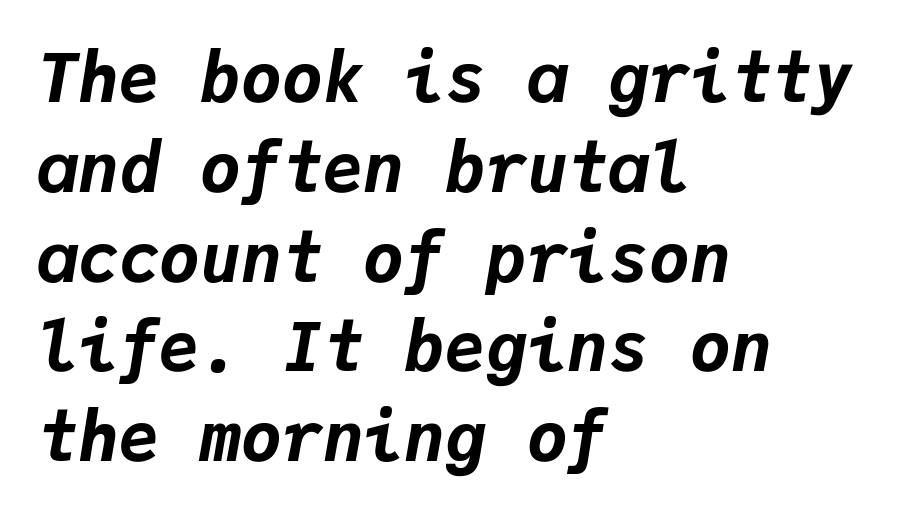
{"italic": "yes", "lean": "right", "slant_degrees": 9, "bold": "yes", "weight": "bold", "width": "normal", "stroke_contrast": "low", "x_height": "medium", "monospaced": "yes", "underline": "no", "align": "left", "line_spacing": "normal", "line_spacing_ratio": 1.32, "letter_spacing": "normal", "letter_spacing_em": 0.0, "glyph_px": 68}
